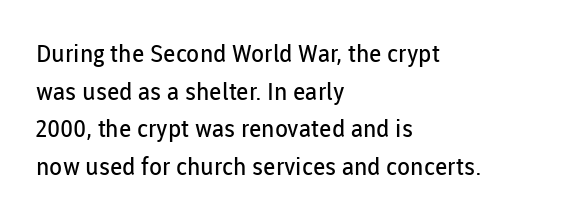
Q: Is the text bold? A: No.
Q: Is the text italic (slanted)? A: No, it is upright.
Q: Is the text underlined? A: No.
Q: How is the paragraph aligned? A: Left-aligned.
Q: Is the spacing between letters normal or unusually wide? A: Normal.
Q: Is the spacing between lines tight, normal or loose? A: Normal.
